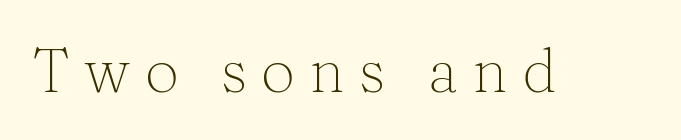
The typography opts for an upright posture over an oblique one. Type without underlining. The letterforms sit at book weight or below. The letterforms stand isolated, each surrounded by extra space. You could not count columns in this text — the font is proportionally spaced.
